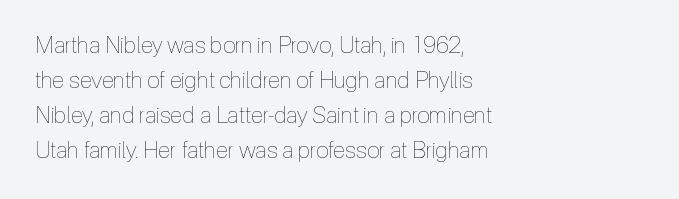
{"italic": "no", "bold": "no", "underline": "no", "align": "left", "line_spacing": "normal", "line_spacing_ratio": 1.52, "letter_spacing": "normal", "letter_spacing_em": 0.0, "glyph_px": 23}
